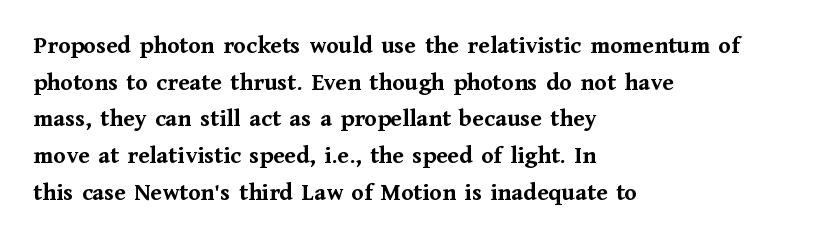
Compared with an ordinary text face, these strokes are far heavier — a full bold. Tall strokes in this sample are plumb rather than angled. Reading down the block, your eye returns to a fixed left position each line. The space directly below the letters is spotless. Leading matches the norm, producing a regular column. The type is set solid horizontally, with unmodified tracking.
